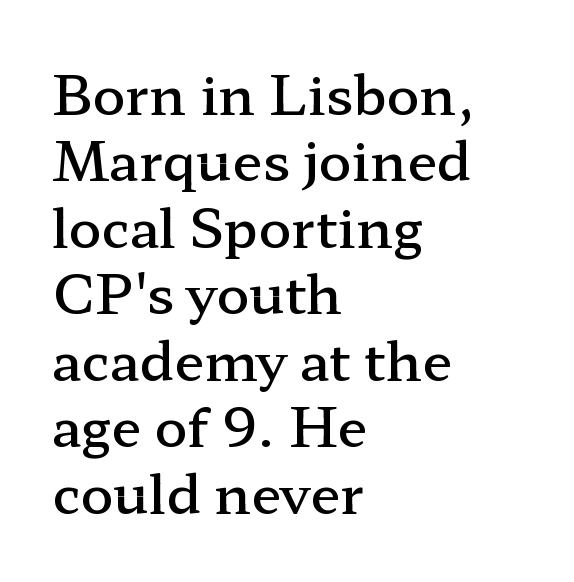
Q: Is the text bold? A: Semi-bold.
Q: Is the text italic (slanted)? A: No, it is upright.
Q: Is the typeface a serif or a sans-serif typeface? A: Serif.
Q: Is the text underlined? A: No.
Q: How is the paragraph aligned? A: Left-aligned.
Q: Is the spacing between letters normal or unusually wide? A: Normal.
Q: Width (condensed, normal, or wide)? A: Wide.
Q: Stroke contrast? A: Low.
Q: x-height? A: Medium.
Q: Monospaced? A: No.
